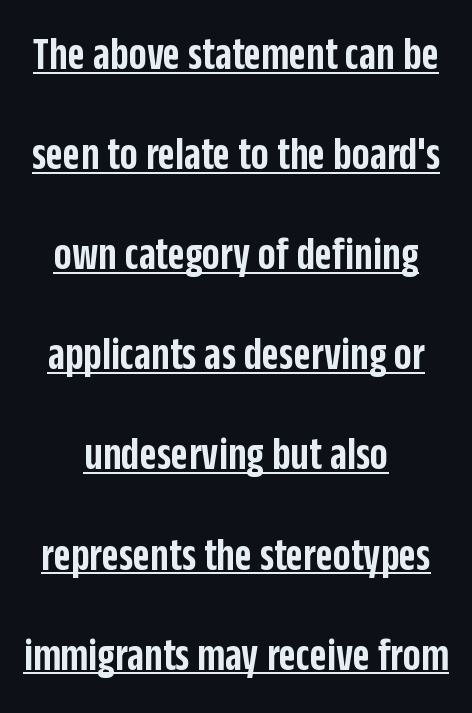
{"serif": "no", "italic": "no", "bold": "semi", "weight": "semibold", "width": "condensed", "stroke_contrast": "low", "x_height": "large", "monospaced": "no", "underline": "yes", "align": "center", "line_spacing": "loose", "line_spacing_ratio": 2.13, "letter_spacing": "normal", "letter_spacing_em": 0.0, "glyph_px": 47}
